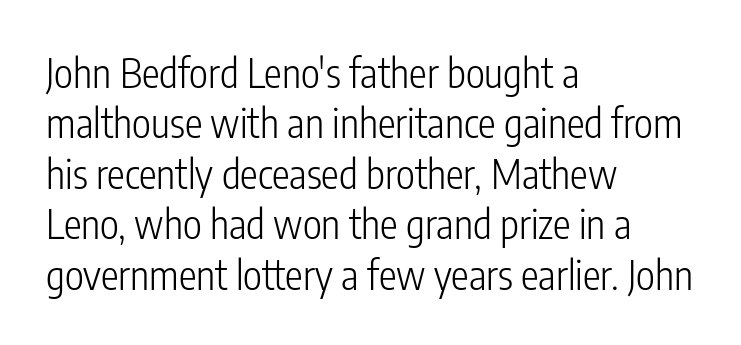
The image shows 40 px light, condensed sans-serif type, upright; set left-aligned, normal line spacing (1.26x), normal letter spacing, not underlined; low stroke contrast and a medium x-height.
